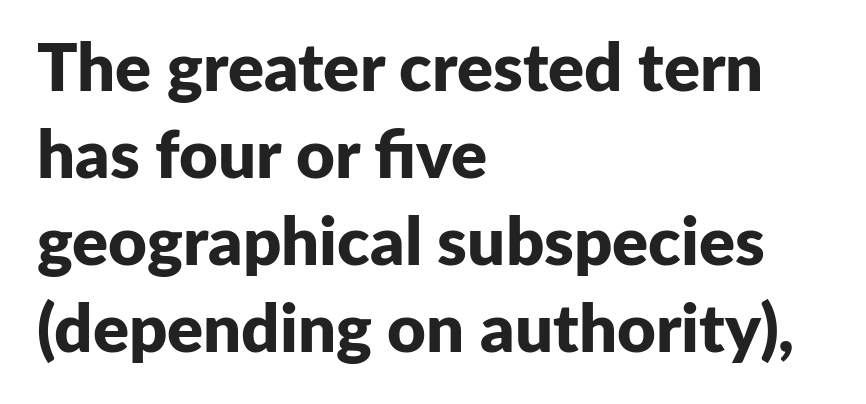
Q: Is the text bold? A: Yes.
Q: Is the text italic (slanted)? A: No, it is upright.
Q: Is the typeface a serif or a sans-serif typeface? A: Sans-serif.
Q: Is the text underlined? A: No.
Q: How is the paragraph aligned? A: Left-aligned.
Q: Is the spacing between letters normal or unusually wide? A: Normal.
Q: Is the spacing between lines tight, normal or loose? A: Normal.
Q: Width (condensed, normal, or wide)? A: Normal.
Q: Stroke contrast? A: Low.
Q: x-height? A: Medium.
Q: Monospaced? A: No.
